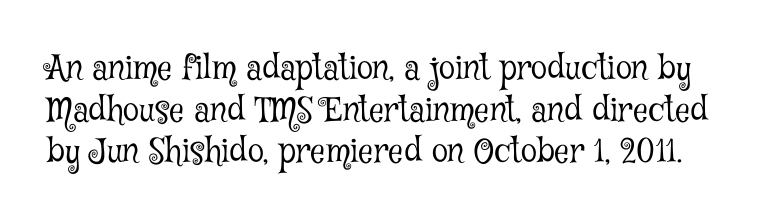
{"serif": "yes", "italic": "no", "bold": "no", "weight": "light", "width": "condensed", "stroke_contrast": "low", "x_height": "medium", "monospaced": "no", "underline": "no", "line_spacing": "normal", "line_spacing_ratio": 1.26, "letter_spacing": "normal", "letter_spacing_em": 0.0, "glyph_px": 33}
